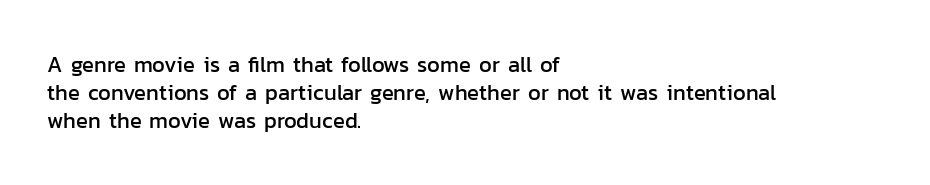
Q: Is the text italic (slanted)? A: No, it is upright.
Q: Is the text underlined? A: No.
Q: How is the paragraph aligned? A: Left-aligned.
Q: Is the spacing between letters normal or unusually wide? A: Normal.
Q: Is the spacing between lines tight, normal or loose? A: Normal.
